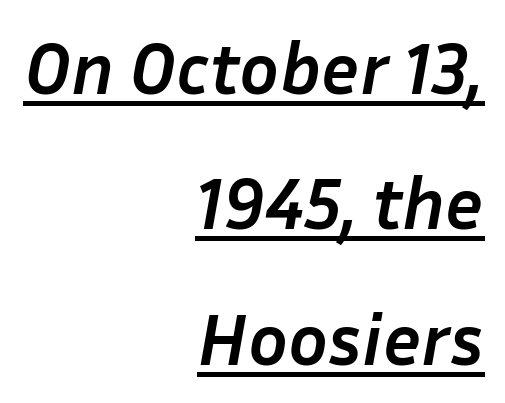
{"italic": "yes", "lean": "right", "slant_degrees": 10, "bold": "yes", "weight": "semibold", "width": "normal", "stroke_contrast": "low", "x_height": "medium", "monospaced": "no", "underline": "yes", "align": "right", "line_spacing_ratio": 1.83, "letter_spacing": "normal", "letter_spacing_em": 0.0, "glyph_px": 74}
